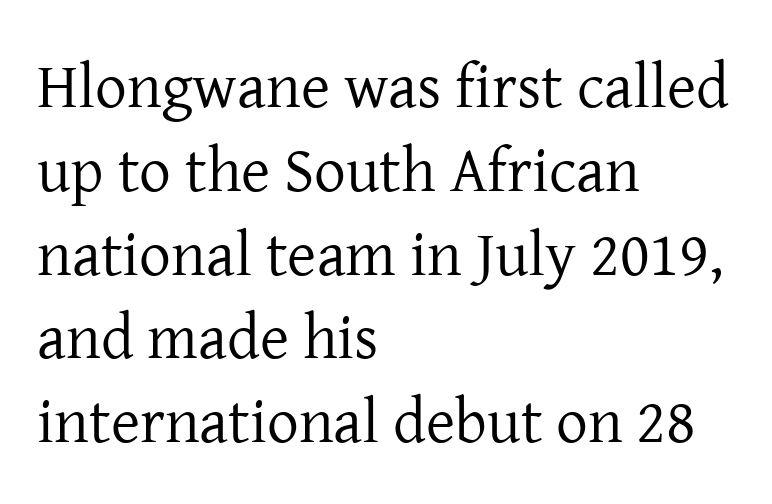
Q: Is the text bold? A: No.
Q: Is the text italic (slanted)? A: No, it is upright.
Q: Is the typeface a serif or a sans-serif typeface? A: Serif.
Q: Is the text underlined? A: No.
Q: How is the paragraph aligned? A: Left-aligned.
Q: Is the spacing between letters normal or unusually wide? A: Normal.
Q: Is the spacing between lines tight, normal or loose? A: Normal.
Q: Width (condensed, normal, or wide)? A: Normal.
Q: Stroke contrast? A: Low.
Q: x-height? A: Medium.
Q: Monospaced? A: No.
